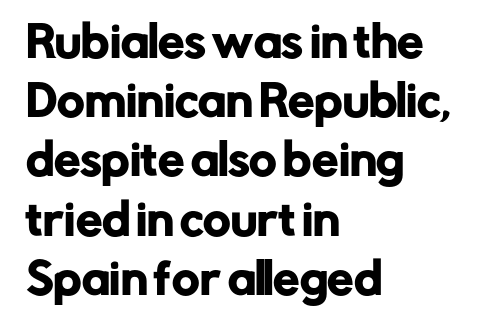
Leading: standard. Each word holds together tightly as a unit, with standard inter-letter gaps. These lines are rendered in a variable-pitch font. Tall strokes in this sample are plumb rather than angled.
